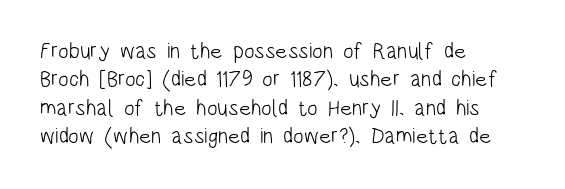
Q: Is the text bold? A: No.
Q: Is the text italic (slanted)? A: No, it is upright.
Q: Is the text underlined? A: No.
Q: How is the paragraph aligned? A: Left-aligned.
Q: Is the spacing between letters normal or unusually wide? A: Normal.
Q: Is the spacing between lines tight, normal or loose? A: Normal.
